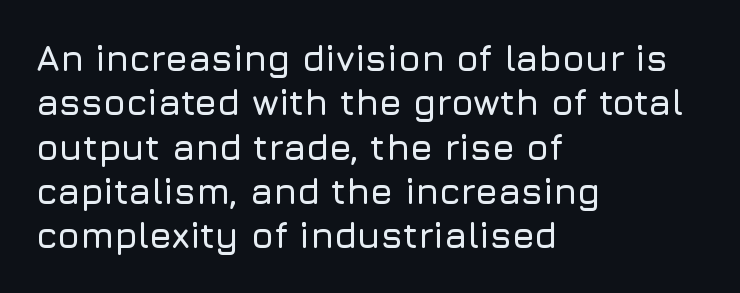
Q: Is the text italic (slanted)? A: No, it is upright.
Q: Is the typeface a serif or a sans-serif typeface? A: Sans-serif.
Q: Is the text underlined? A: No.
Q: How is the paragraph aligned? A: Left-aligned.
Q: Is the spacing between letters normal or unusually wide? A: Normal.
Q: Width (condensed, normal, or wide)? A: Normal.
Q: Stroke contrast? A: Low.
Q: x-height? A: Medium.
Q: Monospaced? A: No.
